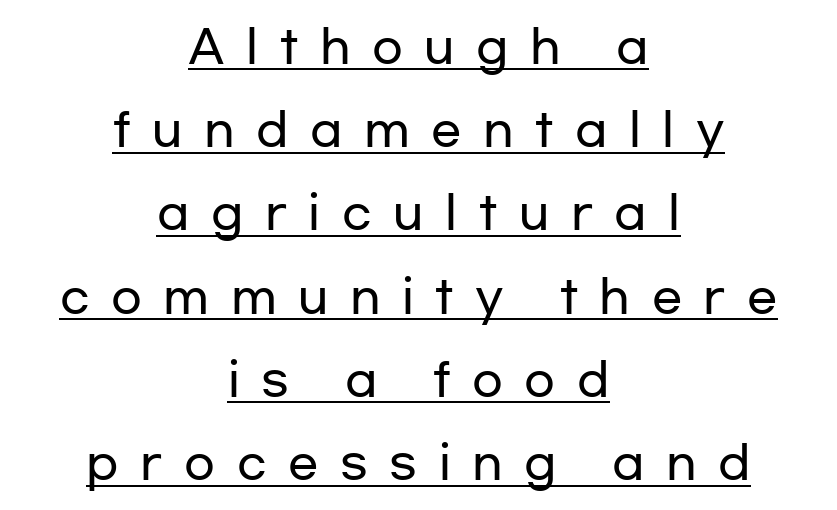
A continuous stroke trails under the words, as in a hyperlink. Proportional: the letters do not fall into vertical columns. The passage shown has open, widely tracked lettering throughout. Examine the stroke ends and you'll find no serifs. Italic? Not at all — the glyphs are vertical.
